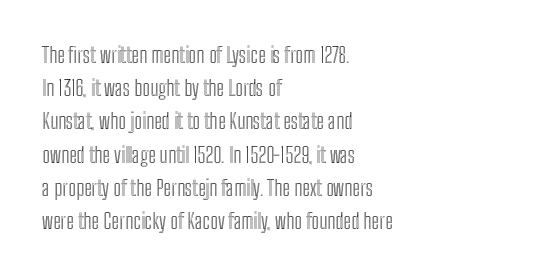
{"italic": "no", "underline": "no", "align": "left", "line_spacing": "normal", "line_spacing_ratio": 1.58, "letter_spacing": "normal", "letter_spacing_em": 0.0, "glyph_px": 21}
